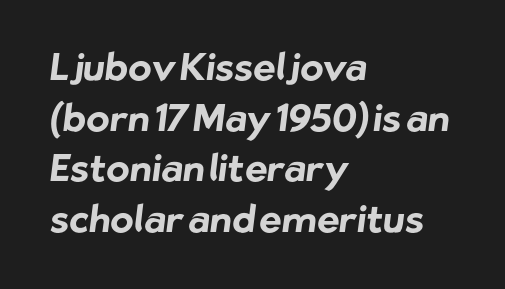
Q: Is the text bold? A: Yes.
Q: Is the typeface a serif or a sans-serif typeface? A: Sans-serif.
Q: Is the text underlined? A: No.
Q: How is the paragraph aligned? A: Left-aligned.
Q: Is the spacing between letters normal or unusually wide? A: Normal.
Q: Is the spacing between lines tight, normal or loose? A: Normal.
Q: Width (condensed, normal, or wide)? A: Normal.
Q: Stroke contrast? A: Low.
Q: x-height? A: Medium.
Q: Monospaced? A: No.
